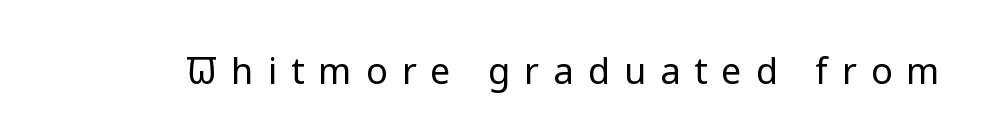
Q: Is the text bold? A: No.
Q: Is the text italic (slanted)? A: No, it is upright.
Q: Is the typeface a serif or a sans-serif typeface? A: Sans-serif.
Q: Is the text underlined? A: No.
Q: Is the spacing between letters normal or unusually wide? A: Unusually wide.
Q: Width (condensed, normal, or wide)? A: Normal.
Q: Stroke contrast? A: Low.
Q: x-height? A: Medium.
Q: Monospaced? A: No.
